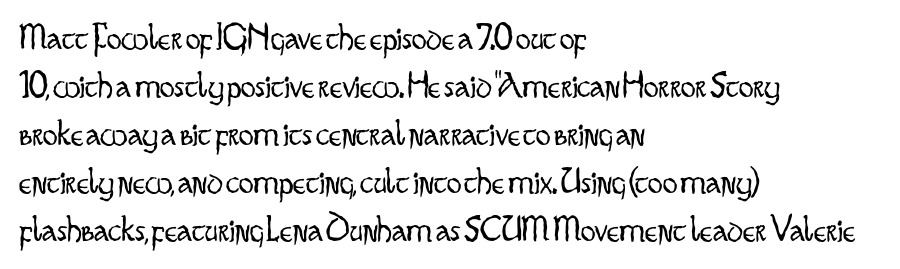
Q: Is the text bold? A: No.
Q: Is the text italic (slanted)? A: No, it is upright.
Q: Is the typeface a serif or a sans-serif typeface? A: Sans-serif.
Q: Is the text underlined? A: No.
Q: How is the paragraph aligned? A: Left-aligned.
Q: Is the spacing between letters normal or unusually wide? A: Normal.
Q: Is the spacing between lines tight, normal or loose? A: Normal.
Q: Width (condensed, normal, or wide)? A: Condensed.
Q: Stroke contrast? A: Low.
Q: x-height? A: Small.
Q: Monospaced? A: No.
